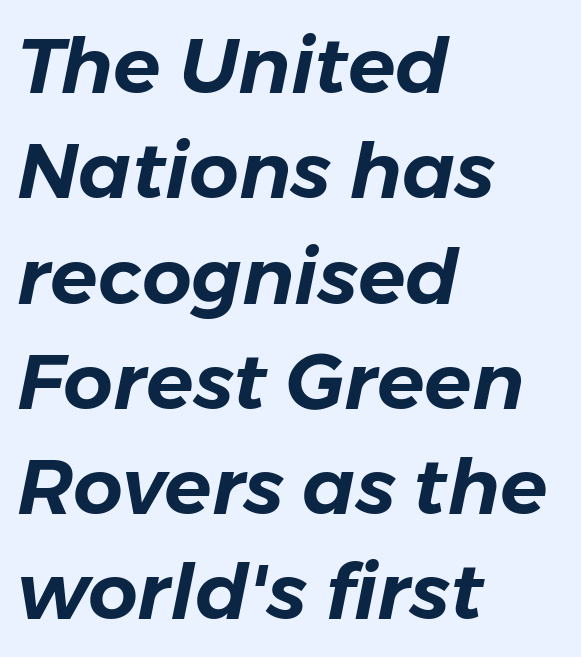
{"italic": "yes", "lean": "right", "slant_degrees": 11, "width": "normal", "stroke_contrast": "low", "x_height": "medium", "monospaced": "no", "underline": "no", "align": "left", "line_spacing": "normal", "line_spacing_ratio": 1.35, "letter_spacing": "normal", "letter_spacing_em": 0.0, "glyph_px": 78}
